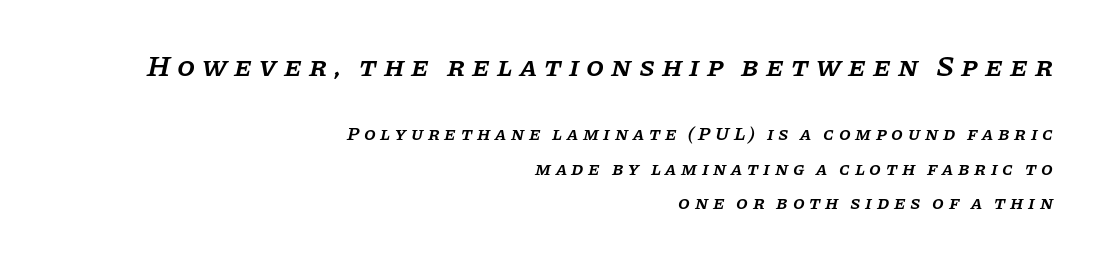
Honestly, there is no underline to notice here at all. Which margin do the lines hug? The right one — the left edge is uneven. Designer's note — italics engaged. Is the type bold? Partly — it's a semibold, heavier than regular but not fully bold. Which of the two is more prominent by size? The first, at the top. This sample has the flowing, uneven cadence of proportional lettering.
